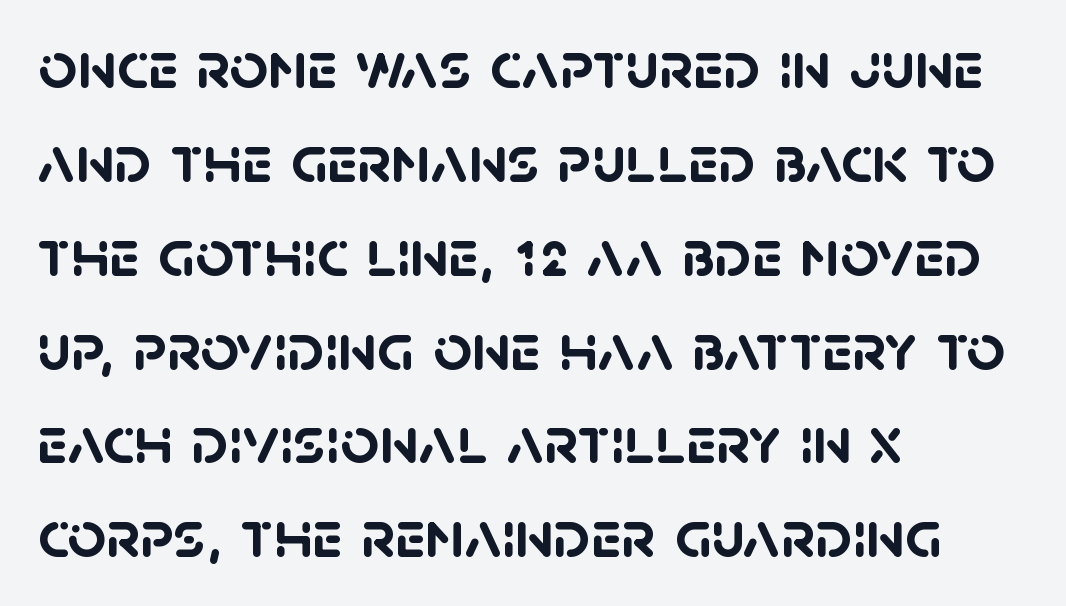
The image shows 68 px semibold sans-serif type; set left-aligned, normal line spacing (1.38x), normal letter spacing, not underlined; low stroke contrast and a large x-height.
